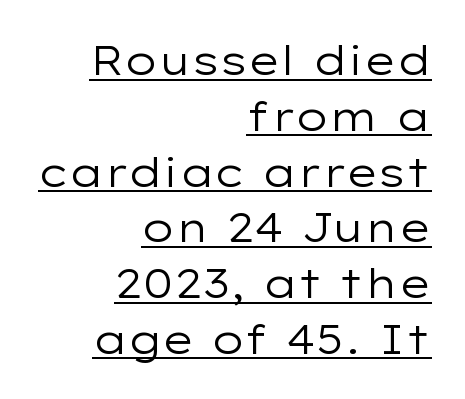
The image shows 41 px regular-weight, wide sans-serif type, upright; set right-aligned, normal line spacing (1.36x), normal letter spacing, underlined; low stroke contrast and a medium x-height.
